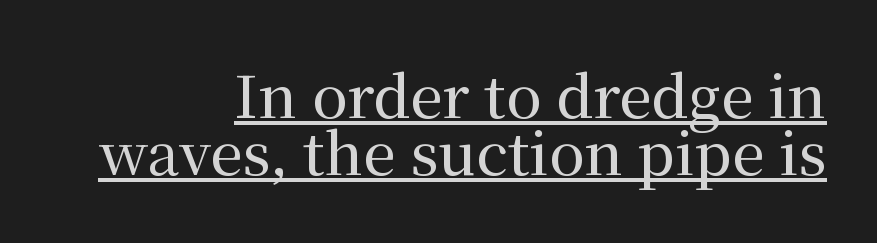
{"serif": "yes", "italic": "no", "width": "normal", "stroke_contrast": "medium", "x_height": "medium", "monospaced": "no", "underline": "yes", "align": "right", "line_spacing": "tight", "line_spacing_ratio": 0.98, "letter_spacing": "normal", "letter_spacing_em": 0.0, "glyph_px": 58}
